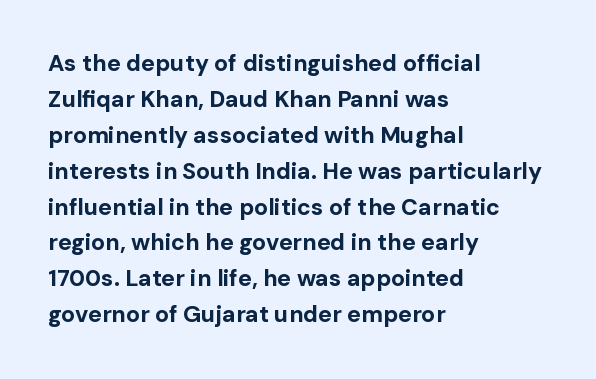
The line-height multiplier appears to be the usual default. Plain, unruled lines of type. The type is set solid horizontally, with unmodified tracking. Horizontal alignment here is leftward, the default for most running prose. Does the weight exceed regular? Yes, all the way to bold.
